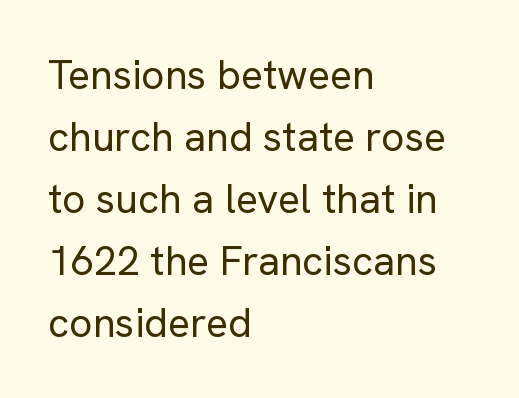
Characters follow at the spacing the type designer built in. What's the leading like? Ordinary, nothing unusual. Descenders hang freely into open space. Each letter's strokes conclude bluntly, with no projecting serifs. The compositor pushed each line to the left boundary. Character widths vary here, with narrow letters taking less room than wide ones.
